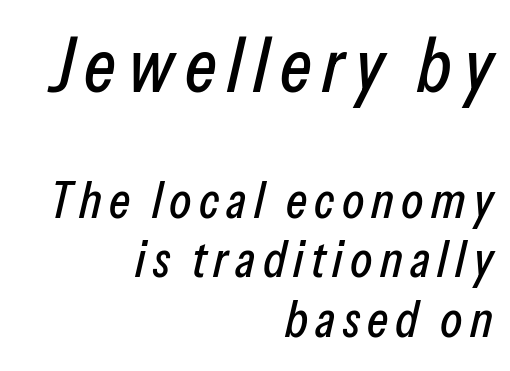
{"italic": "yes", "lean": "right", "slant_degrees": 13, "width": "condensed", "stroke_contrast": "low", "x_height": "medium", "monospaced": "no", "underline": "no", "align": "right", "line_spacing_ratio": 1.17, "larger_block": "first", "size_ratio": 1.49, "glyph_px": 76}
